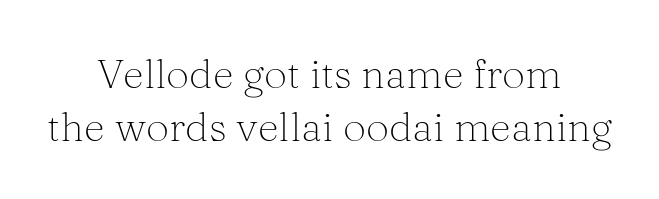
The type is set solid horizontally, with unmodified tracking. Any mark beneath the type? The region is blank. This sample has the flowing, uneven cadence of proportional lettering. The typography opts for an upright posture over an oblique one. Normally led — the rows are evenly, conventionally spaced.
